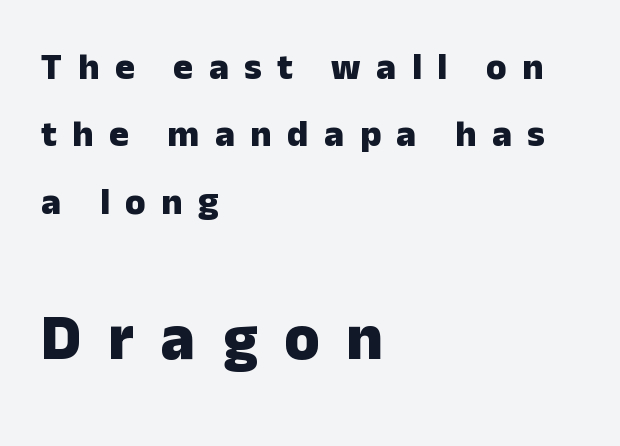
The image shows 64 px heavy sans-serif type, upright; set left-aligned, line spacing 1.82x, unusually wide letter spacing (+0.42 em), not underlined; the second (bottom) block is 1.73x larger; low stroke contrast and a medium x-height.
